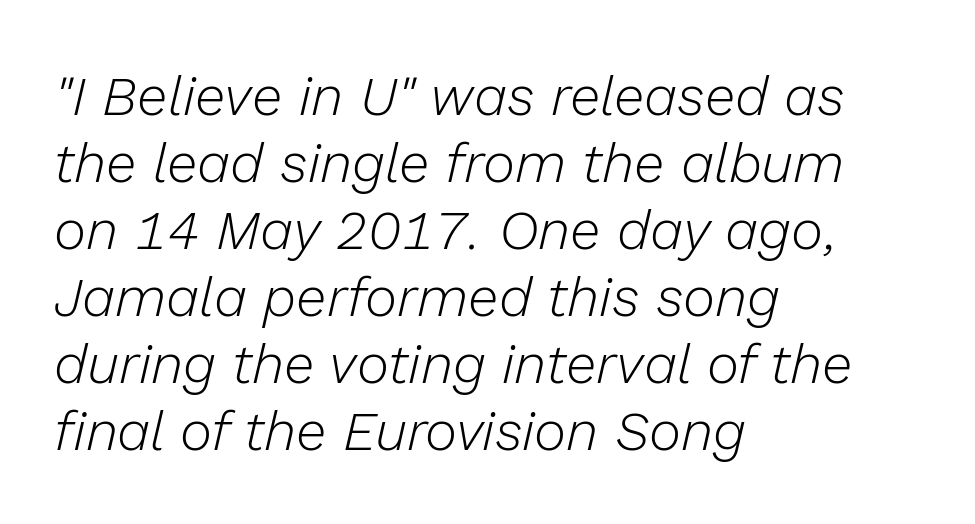
Underlining? Definitely not there. Tracking value appears to be zero — textbook default spacing. Weight: regular or lighter. Layout note: lines flush left. The lettering tilts uniformly, giving the passage an italic look.
